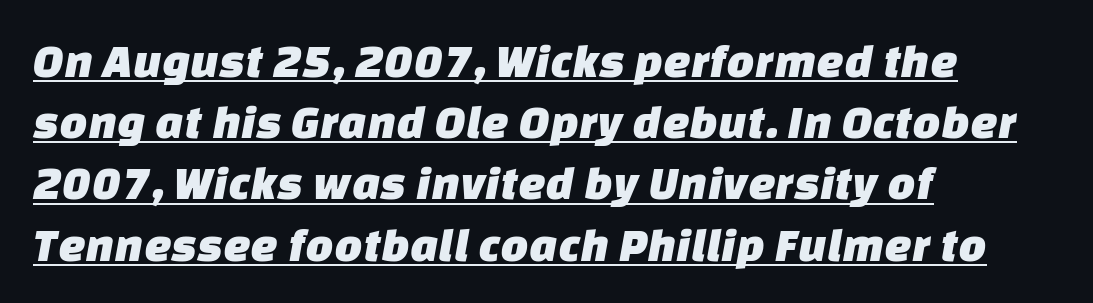
{"serif": "no", "width": "normal", "stroke_contrast": "low", "x_height": "large", "monospaced": "no", "underline": "yes", "align": "left", "line_spacing": "normal", "line_spacing_ratio": 1.25, "letter_spacing": "normal", "letter_spacing_em": 0.0, "glyph_px": 49}
